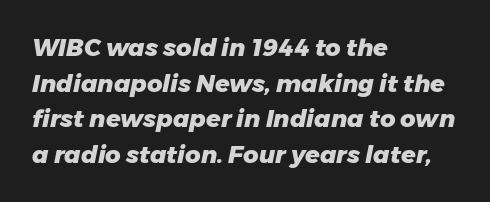
{"italic": "yes", "lean": "right", "slant_degrees": 11, "bold": "yes", "underline": "no", "align": "left", "line_spacing": "normal", "line_spacing_ratio": 1.48, "letter_spacing": "normal", "letter_spacing_em": 0.0, "glyph_px": 24}
